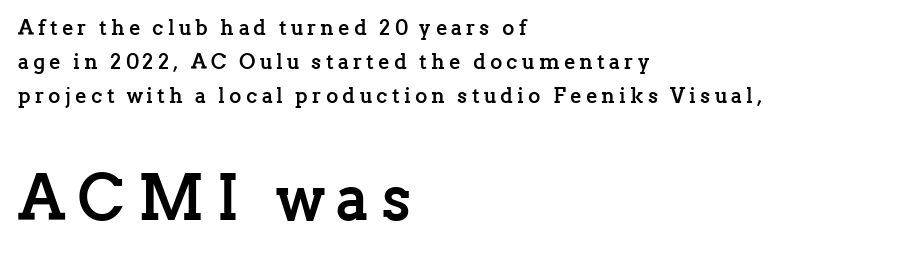
Q: Is the text bold? A: Yes.
Q: Is the text italic (slanted)? A: No, it is upright.
Q: Is the typeface a serif or a sans-serif typeface? A: Serif.
Q: Is the text underlined? A: No.
Q: How is the paragraph aligned? A: Left-aligned.
Q: Is the spacing between letters normal or unusually wide? A: Unusually wide.
Q: Is the spacing between lines tight, normal or loose? A: Normal.
Q: Which block of text is set in a larger size, the first (top) or the second (bottom)? A: The second (bottom) one.
Q: Width (condensed, normal, or wide)? A: Normal.
Q: Stroke contrast? A: Low.
Q: x-height? A: Medium.
Q: Monospaced? A: No.
